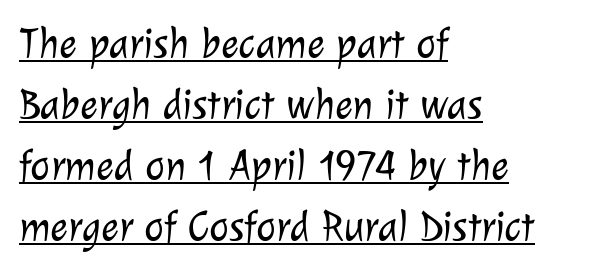
{"serif": "no", "bold": "no", "weight": "light", "width": "normal", "stroke_contrast": "low", "x_height": "medium", "monospaced": "no", "underline": "yes", "align": "left", "line_spacing": "normal", "line_spacing_ratio": 1.45, "letter_spacing": "normal", "letter_spacing_em": 0.0, "glyph_px": 42}
